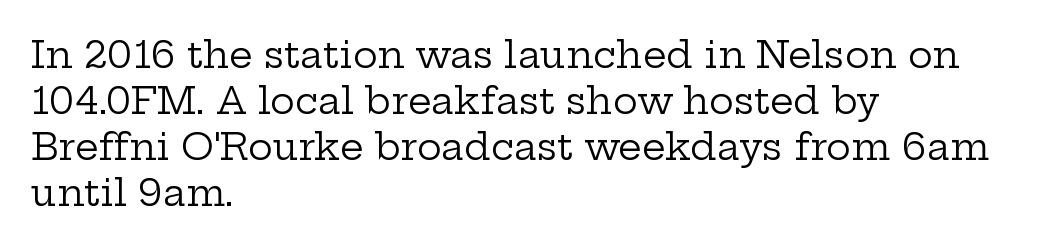
{"serif": "yes", "italic": "no", "bold": "no", "weight": "regular", "width": "wide", "stroke_contrast": "low", "x_height": "medium", "monospaced": "no", "underline": "no", "align": "left", "line_spacing_ratio": 1.24, "letter_spacing": "normal", "letter_spacing_em": 0.0, "glyph_px": 37}
